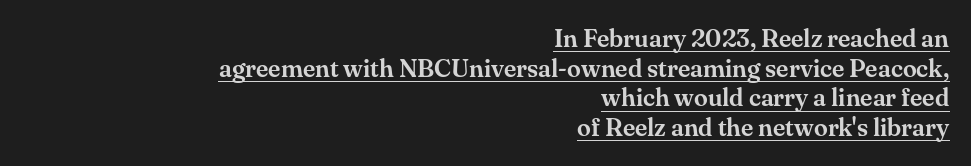
Q: Is the text italic (slanted)? A: No, it is upright.
Q: Is the text underlined? A: Yes.
Q: How is the paragraph aligned? A: Right-aligned.
Q: Is the spacing between letters normal or unusually wide? A: Normal.
